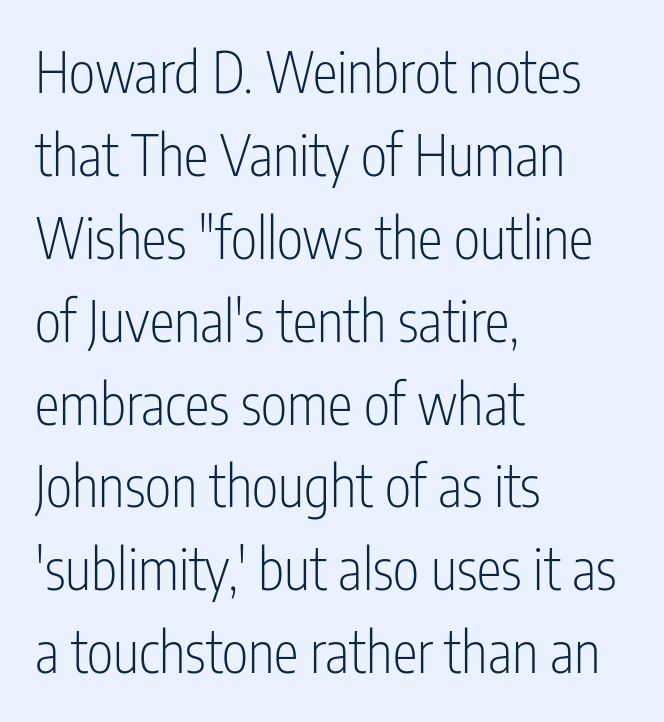
These lines were composed using upright roman letters. The passage shown is not underscored anywhere. The type is set solid horizontally, with unmodified tracking. Weight class: somewhere from thin through regular. The rendering anchors every line to the left-hand side.
